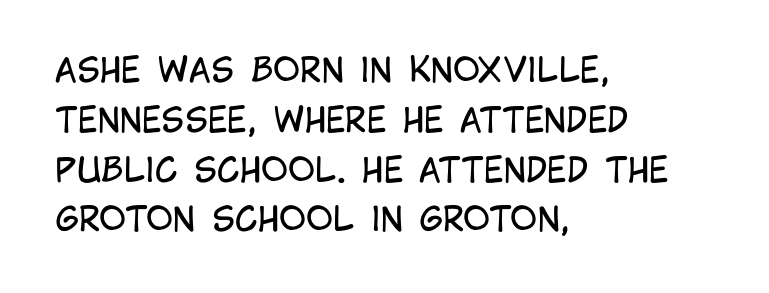
The line-height multiplier appears to be the usual default. The area under the type is left untouched. No extra tracking has been applied to these lines. Think of a printed novel: that variable character pitch is what you see here. If you drew a ruler down the left edge, every line would touch it. Does the type have serifs? No, each stem ends abruptly.
